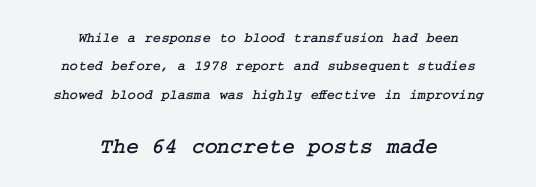
{"underline": "no", "align": "center", "line_spacing": "loose", "line_spacing_ratio": 2.03, "letter_spacing": "normal", "letter_spacing_em": 0.0, "larger_block": "second", "size_ratio": 1.57, "glyph_px": 22}
